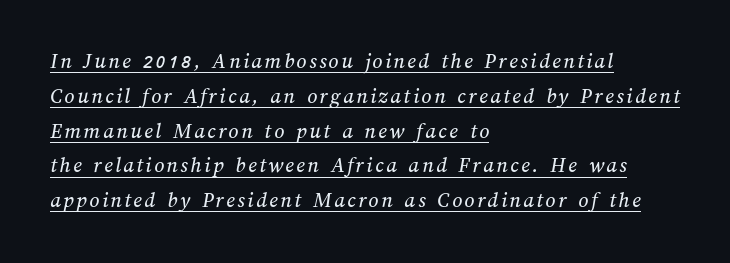
Q: Is the text underlined? A: Yes.
Q: How is the paragraph aligned? A: Left-aligned.
Q: Is the spacing between lines tight, normal or loose? A: Normal.
